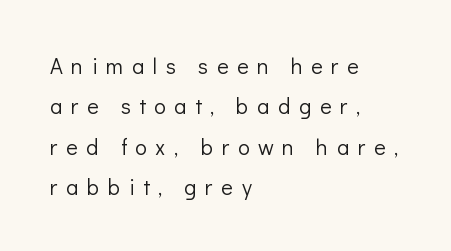
The image shows 22 px text type, upright; set left-aligned, line spacing 1.83x, unusually wide letter spacing (+0.39 em), not underlined.
